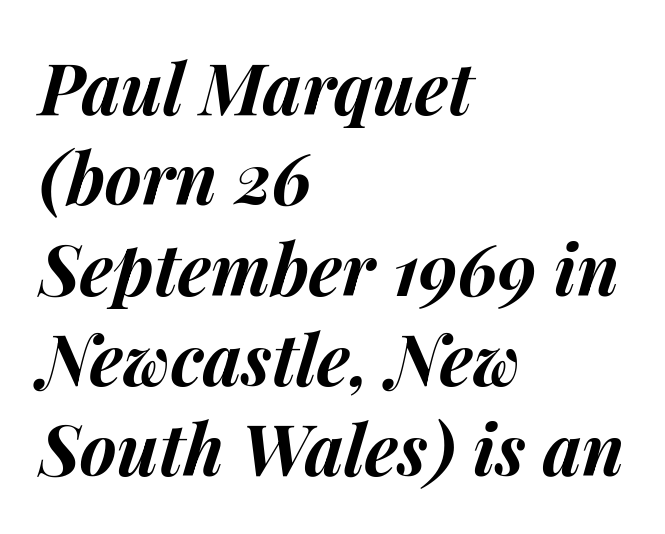
Descender tails drop into unmarked territory. Does extra space separate the letters? No, they use regular spacing. The glyphs have the mass of a bold cut. The letters are slanted; this is an italic face. The block of text has a typical density, with ordinary space between rows.
